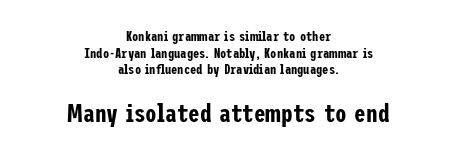
Q: Is the text italic (slanted)? A: No, it is upright.
Q: Is the text underlined? A: No.
Q: How is the paragraph aligned? A: Centered.
Q: Is the spacing between letters normal or unusually wide? A: Normal.
Q: Which block of text is set in a larger size, the first (top) or the second (bottom)? A: The second (bottom) one.
